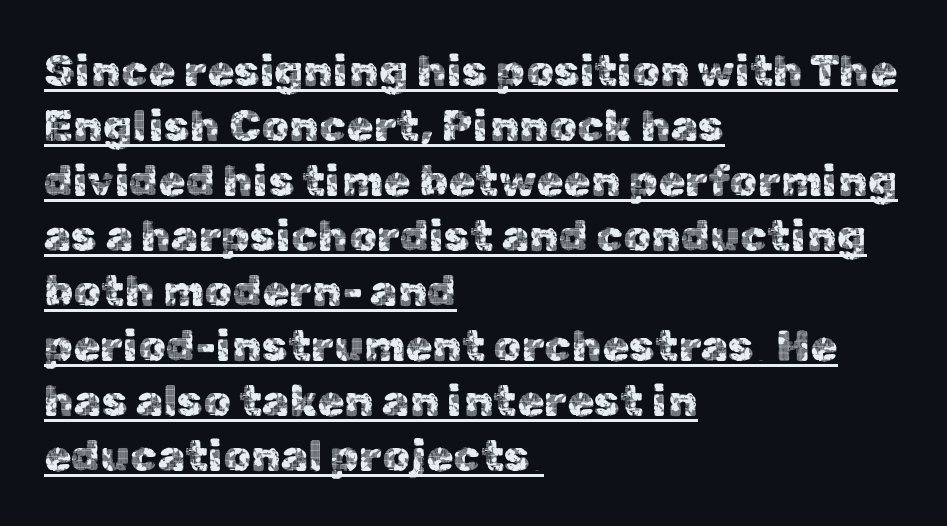
Q: Is the text italic (slanted)? A: No, it is upright.
Q: Is the typeface a serif or a sans-serif typeface? A: Sans-serif.
Q: Is the text underlined? A: Yes.
Q: How is the paragraph aligned? A: Left-aligned.
Q: Is the spacing between letters normal or unusually wide? A: Normal.
Q: Is the spacing between lines tight, normal or loose? A: Normal.
Q: Width (condensed, normal, or wide)? A: Normal.
Q: x-height? A: Medium.
Q: Monospaced? A: No.
